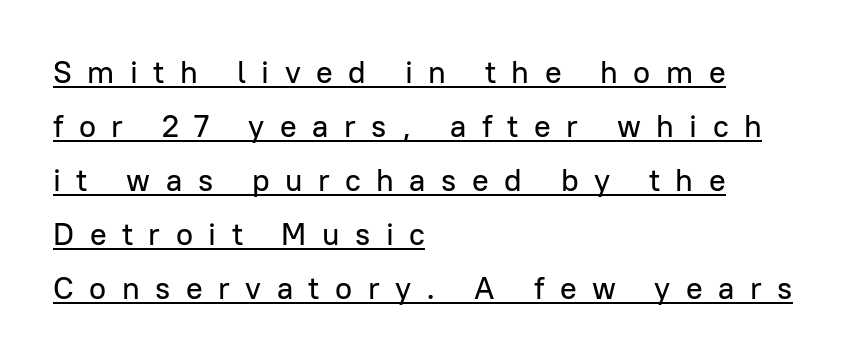
Q: Is the text italic (slanted)? A: No, it is upright.
Q: Is the typeface a serif or a sans-serif typeface? A: Sans-serif.
Q: Is the text underlined? A: Yes.
Q: How is the paragraph aligned? A: Left-aligned.
Q: Is the spacing between letters normal or unusually wide? A: Unusually wide.
Q: Width (condensed, normal, or wide)? A: Normal.
Q: Stroke contrast? A: Low.
Q: x-height? A: Medium.
Q: Monospaced? A: No.
